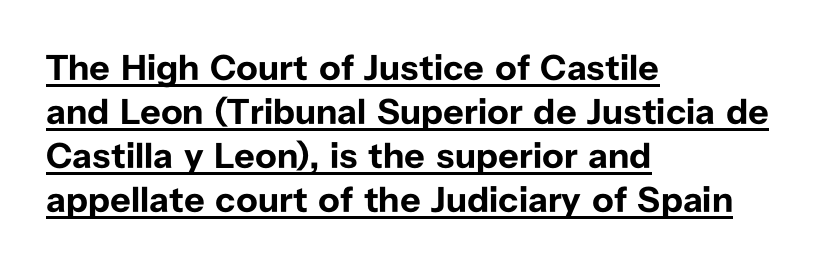
The image shows 36 px bold sans-serif type, upright; set left-aligned, line spacing 1.22x, normal letter spacing, underlined; low stroke contrast and a medium x-height.
